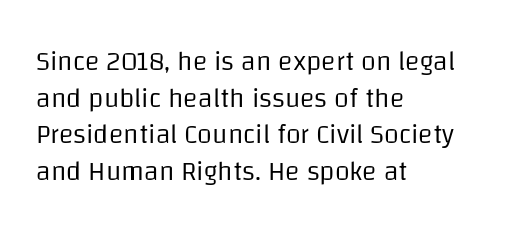
Q: Is the text bold? A: No.
Q: Is the text italic (slanted)? A: No, it is upright.
Q: Is the text underlined? A: No.
Q: How is the paragraph aligned? A: Left-aligned.
Q: Is the spacing between letters normal or unusually wide? A: Normal.
Q: Is the spacing between lines tight, normal or loose? A: Normal.
